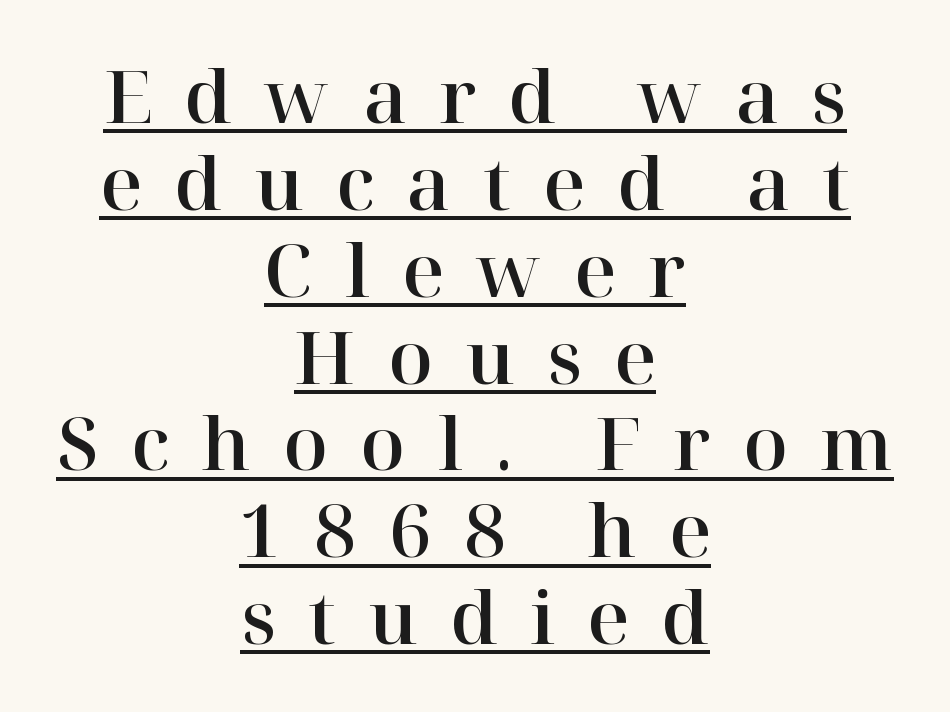
The image shows 73 px serif type, upright; set centered, line spacing 1.19x, unusually wide letter spacing (+0.44 em), underlined; high stroke contrast and a medium x-height.
